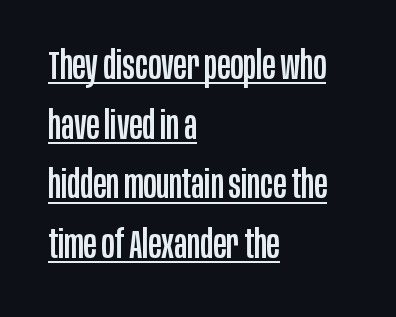
The image shows 39 px condensed sans-serif type, upright; set left-aligned, normal line spacing (1.53x), normal letter spacing, underlined; low stroke contrast and a large x-height.
